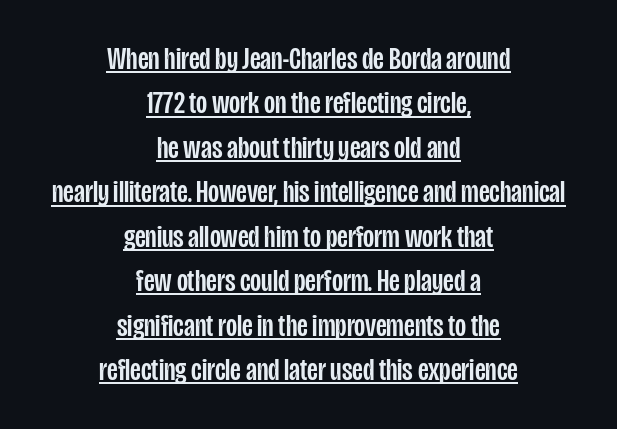
The image shows 32 px condensed sans-serif type, upright; set centered, normal line spacing (1.39x), normal letter spacing, underlined; low stroke contrast and a large x-height.
